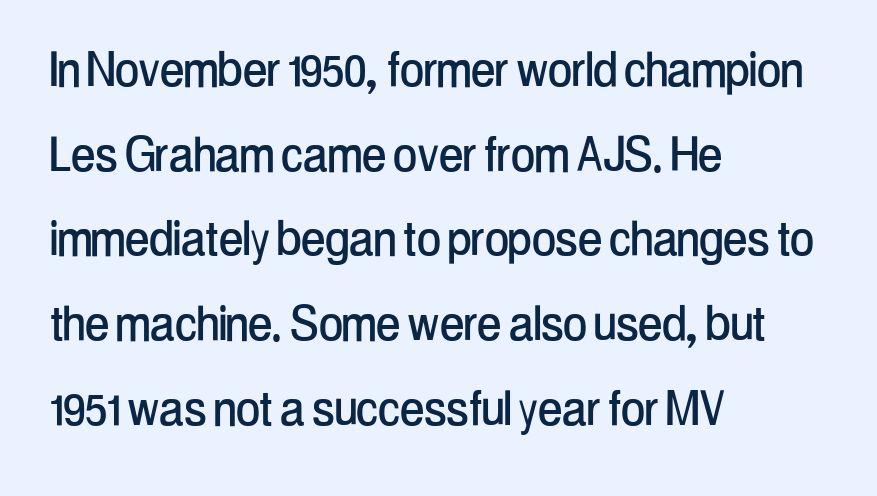
The image shows 58 px condensed sans-serif type, upright; set left-aligned, normal line spacing (1.46x), normal letter spacing, not underlined; low stroke contrast and a medium x-height.
